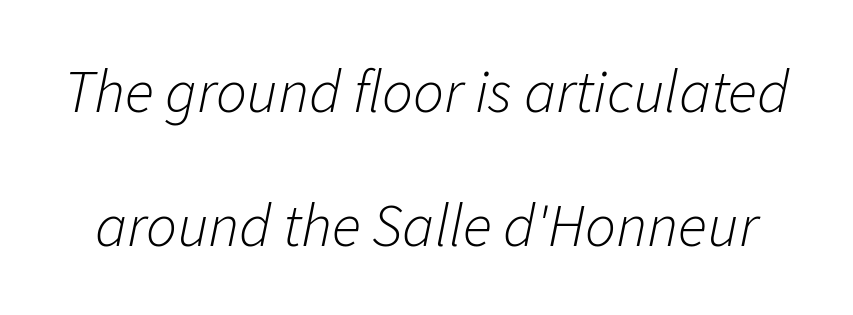
The image shows 61 px light type, italic (leaning right); set loose line spacing (2.2x), normal letter spacing, not underlined; low stroke contrast and a medium x-height.
